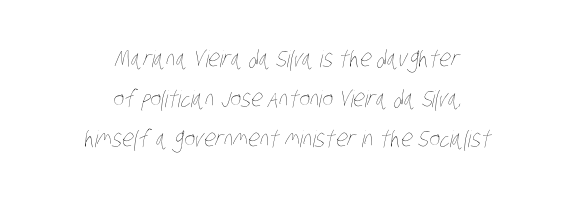
Q: Is the text bold? A: No.
Q: Is the text underlined? A: No.
Q: How is the paragraph aligned? A: Centered.
Q: Is the spacing between letters normal or unusually wide? A: Normal.
